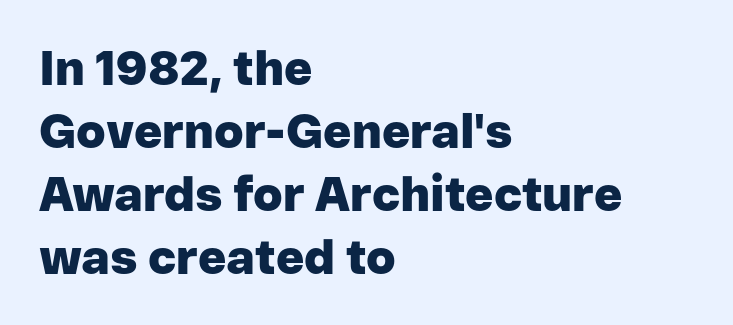
{"serif": "no", "italic": "no", "bold": "yes", "weight": "heavy", "width": "normal", "stroke_contrast": "low", "x_height": "medium", "monospaced": "no", "underline": "no", "align": "left", "line_spacing": "normal", "line_spacing_ratio": 1.31, "letter_spacing": "normal", "letter_spacing_em": 0.0, "glyph_px": 48}
